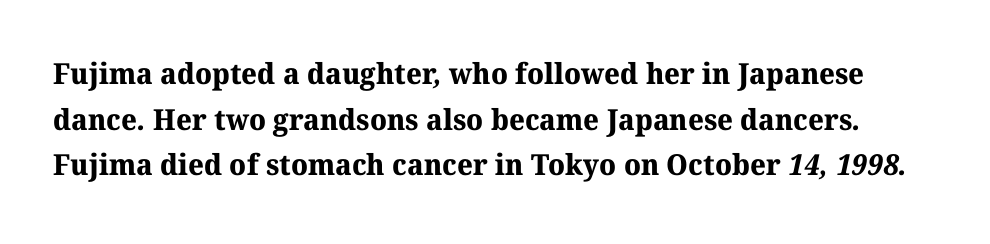
The image shows 29 px bold serif type; set normal line spacing (1.57x), normal letter spacing, not underlined; medium stroke contrast and a medium x-height.
